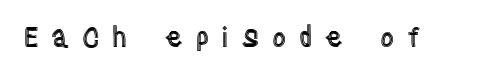
The image shows 27 px text type, upright; set unusually wide letter spacing (+0.46 em), not underlined.
